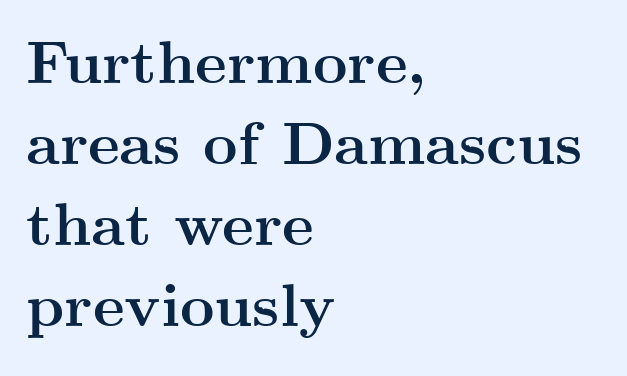
This sample is left-justified, so line endings fall wherever the words run out. The lettering holds an erect, upright posture throughout. Is this a fixed-width face? No — the glyphs have proportional, varying widths. The characters look thick and weighty, a clear bold.
